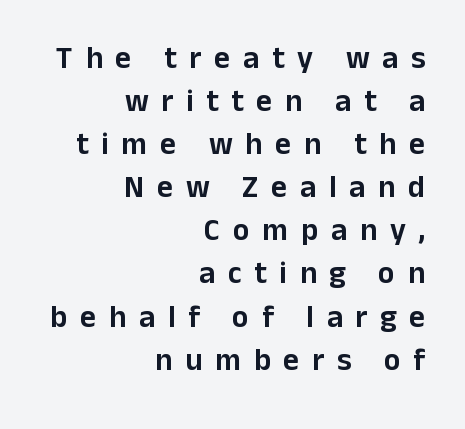
The image shows 31 px sans-serif type, upright; set right-aligned, normal line spacing (1.39x), unusually wide letter spacing (+0.41 em), not underlined; low stroke contrast and a medium x-height.
